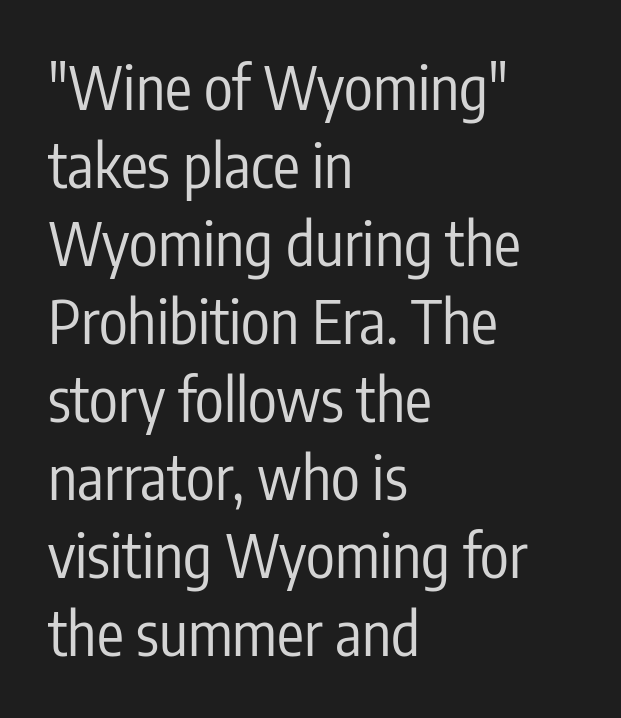
The image shows 60 px regular-weight, condensed sans-serif type, upright; set left-aligned, normal line spacing (1.3x), normal letter spacing, not underlined; low stroke contrast and a medium x-height.
